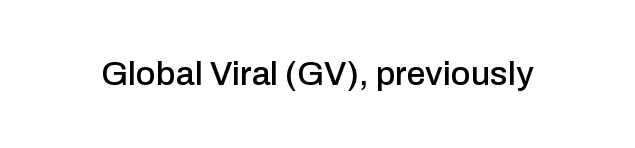
Q: Is the text italic (slanted)? A: No, it is upright.
Q: Is the typeface a serif or a sans-serif typeface? A: Sans-serif.
Q: Is the text underlined? A: No.
Q: Is the spacing between letters normal or unusually wide? A: Normal.
Q: Width (condensed, normal, or wide)? A: Normal.
Q: Stroke contrast? A: Low.
Q: x-height? A: Medium.
Q: Monospaced? A: No.
